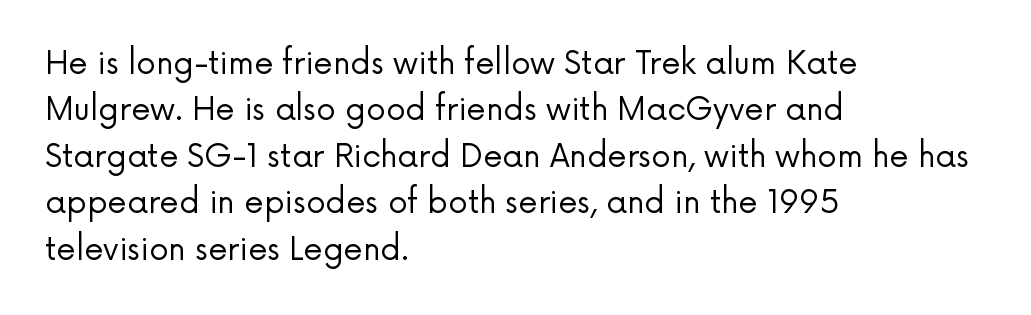
Q: Is the text bold? A: No.
Q: Is the text italic (slanted)? A: No, it is upright.
Q: Is the typeface a serif or a sans-serif typeface? A: Sans-serif.
Q: Is the text underlined? A: No.
Q: How is the paragraph aligned? A: Left-aligned.
Q: Is the spacing between letters normal or unusually wide? A: Normal.
Q: Is the spacing between lines tight, normal or loose? A: Normal.
Q: Width (condensed, normal, or wide)? A: Normal.
Q: Stroke contrast? A: Low.
Q: x-height? A: Medium.
Q: Monospaced? A: No.
